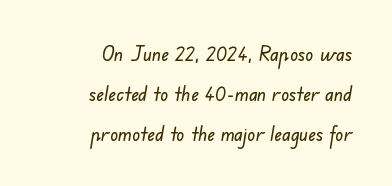
The image shows 20 px text type; set right-aligned, loose line spacing (1.99x), normal letter spacing, not underlined.
